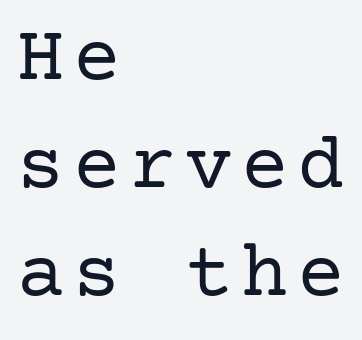
The setting favours the left margin, as ordinary paragraphs usually do. Decoration check: the copy has no underline. Italic: no, the glyphs are upright roman. Caption: face not bold, strokes unweighted.
